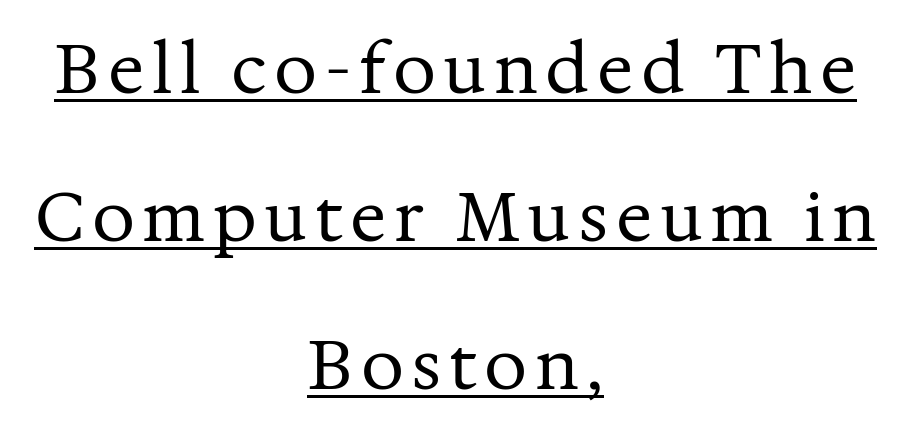
{"serif": "yes", "italic": "no", "bold": "no", "weight": "regular", "width": "normal", "stroke_contrast": "medium", "x_height": "medium", "monospaced": "no", "underline": "yes", "align": "center", "line_spacing": "loose", "line_spacing_ratio": 2.18, "glyph_px": 68}
